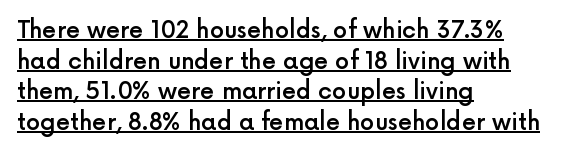
{"italic": "no", "bold": "semi", "underline": "yes", "align": "left", "line_spacing": "normal", "line_spacing_ratio": 1.33, "letter_spacing": "normal", "letter_spacing_em": 0.0, "glyph_px": 23}
